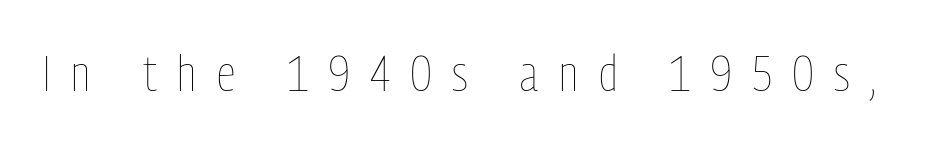
Descenders are the only things crossing below the line. The face used here is proportionally spaced, like ordinary book or web type. Observe the wide spacing: letters keep a clear distance from each other. When letters stand straight like this, we call the style roman or upright. Compared with a typical body face, this is equally light or lighter still.
